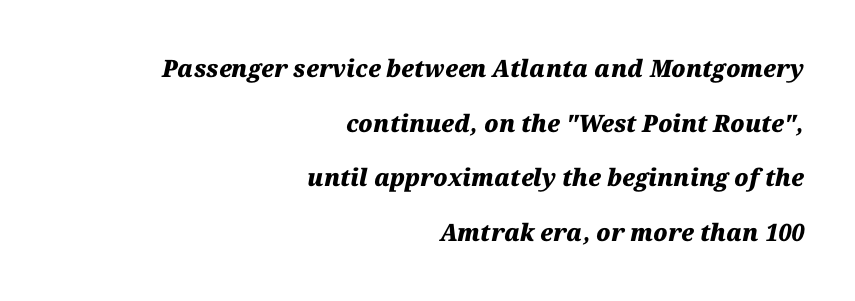
{"italic": "yes", "lean": "right", "slant_degrees": 12, "bold": "yes", "underline": "no", "align": "right", "line_spacing": "loose", "line_spacing_ratio": 2.28, "letter_spacing": "normal", "letter_spacing_em": 0.0, "glyph_px": 24}
